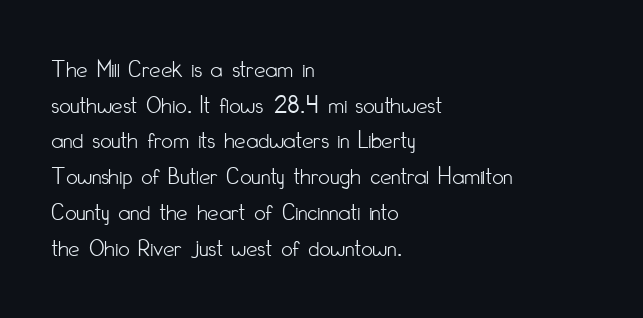
No word sits above an underline. These lines stack with their left ends in a neat column. The line-height multiplier appears to be the usual default. Ordinary non-slanted type is in use. Students, note that the glyphs here touch the page at normal intervals.
